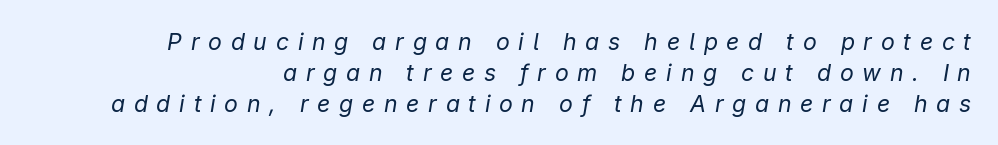
Q: Is the text bold? A: No.
Q: Is the text italic (slanted)? A: Yes, it leans right by about 9 degrees.
Q: Is the text underlined? A: No.
Q: Is the spacing between letters normal or unusually wide? A: Unusually wide.
Q: Is the spacing between lines tight, normal or loose? A: Normal.
